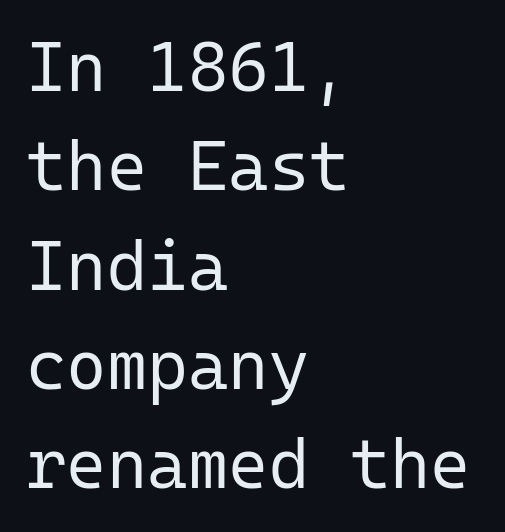
The image shows 69 px regular-weight sans-serif type, upright, monospaced; set left-aligned, normal line spacing (1.44x), normal letter spacing, not underlined; low stroke contrast and a medium x-height.
